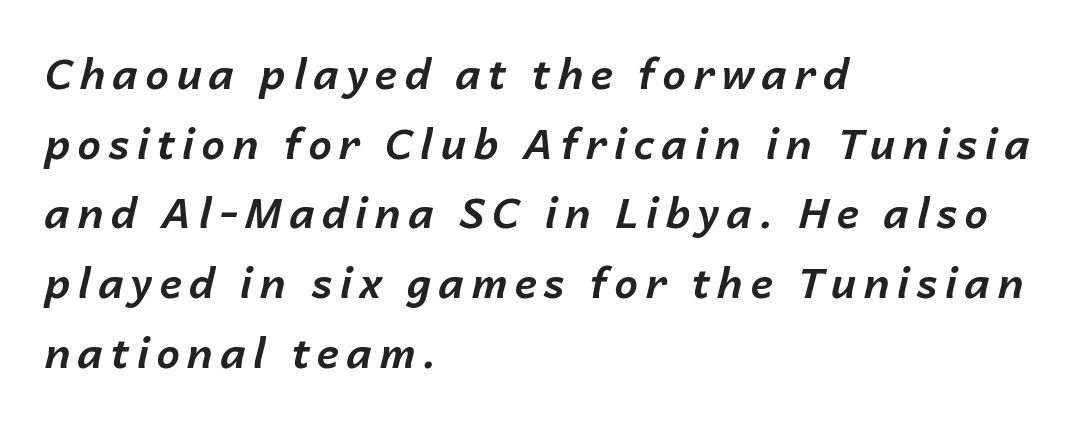
The image shows 42 px bold type, italic (leaning right); set left-aligned, normal line spacing (1.66x), not underlined; low stroke contrast and a medium x-height.
